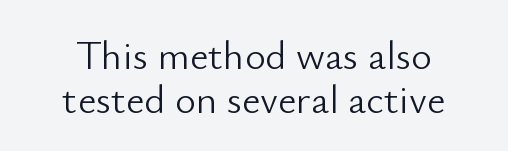
{"serif": "no", "italic": "no", "bold": "no", "weight": "light", "width": "normal", "stroke_contrast": "low", "x_height": "small", "monospaced": "no", "underline": "no", "align": "center", "line_spacing": "tight", "line_spacing_ratio": 1.1, "letter_spacing": "normal", "letter_spacing_em": 0.0, "glyph_px": 40}
